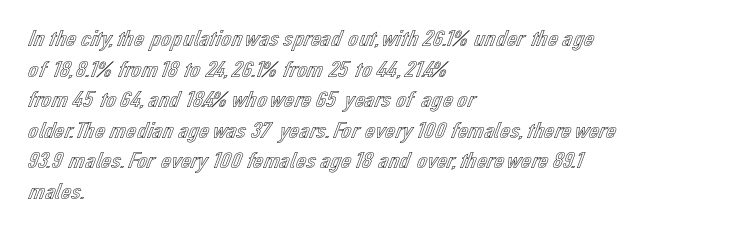
The image shows 23 px text type; set left-aligned, normal line spacing (1.33x), normal letter spacing, not underlined.
